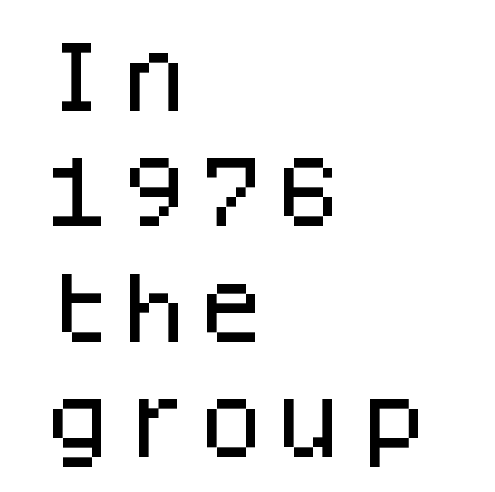
The image shows 77 px sans-serif type, upright, monospaced; set left-aligned, normal line spacing (1.5x), normal letter spacing, not underlined; low stroke contrast and a large x-height.
